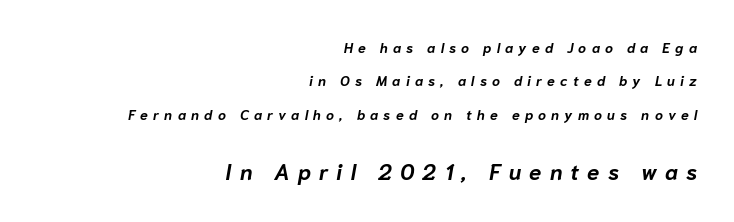
The image shows 22 px bold type, italic (leaning right); set right-aligned, loose line spacing (2.38x), unusually wide letter spacing (+0.37 em), not underlined; the second (bottom) block is 1.57x larger.
